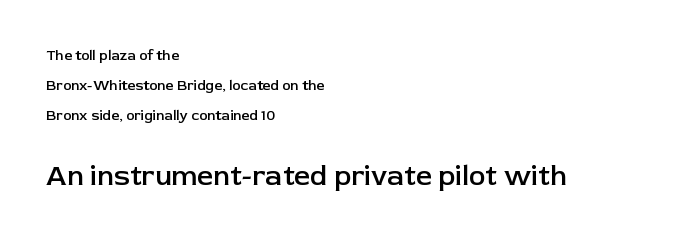
The image shows 28 px semibold sans-serif type, upright; set left-aligned, loose line spacing (2.13x), normal letter spacing, not underlined; the second (bottom) block is 2.0x larger; low stroke contrast and a medium x-height.
